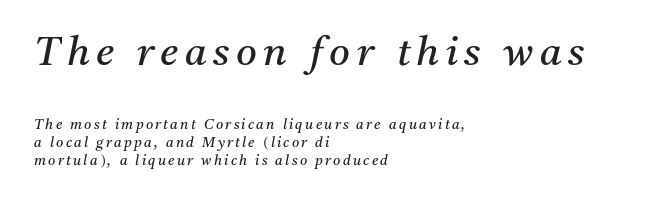
{"serif": "yes", "italic": "yes", "lean": "right", "slant_degrees": 11, "bold": "no", "weight": "regular", "width": "normal", "stroke_contrast": "medium", "x_height": "medium", "monospaced": "no", "underline": "no", "align": "left", "line_spacing": "normal", "line_spacing_ratio": 1.3, "larger_block": "first", "size_ratio": 2.86, "glyph_px": 40}
